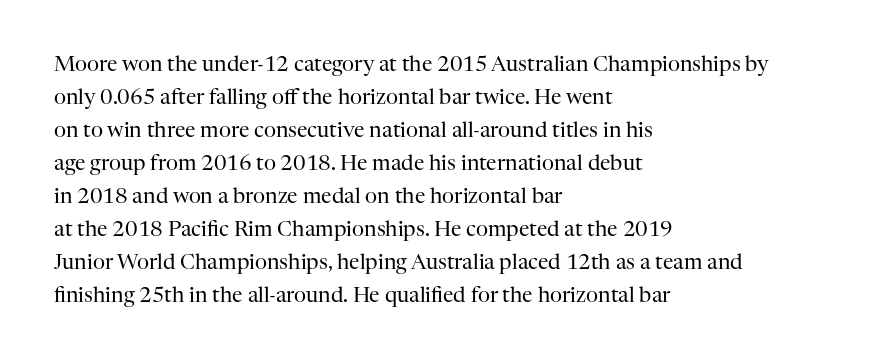
No italicization has been applied; the sample stays upright. This rendering features lettering with no underline. Summary of weight: not heavy and not bold. The typesetter chose a ragged-right arrangement here. The vertical gap from one line to the next is medium.
